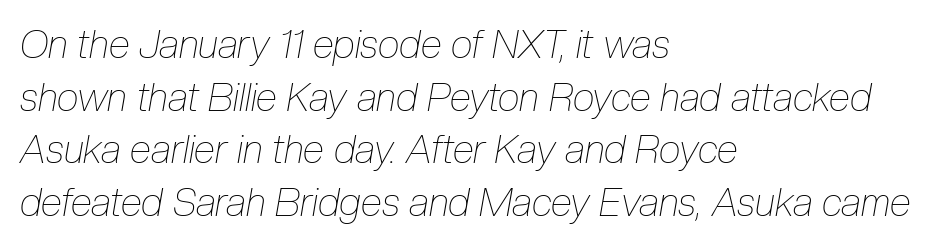
The image shows 39 px thin, condensed type, italic (leaning right); set left-aligned, normal line spacing (1.35x), normal letter spacing, not underlined; low stroke contrast and a medium x-height.
